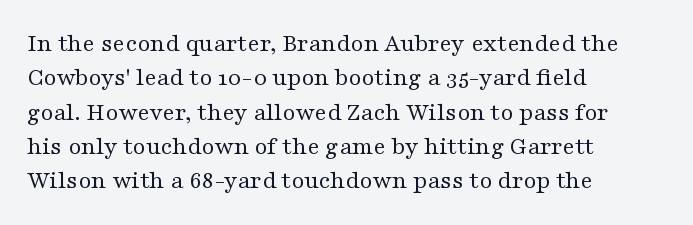
Leftover space on each line is placed entirely after the last word. Notice how the stems are strictly vertical — no italics here. The rendering uses a moderate line-height, typical for paragraphs. Underlining? Definitely not there. A light-to-regular cut is what we see here.
